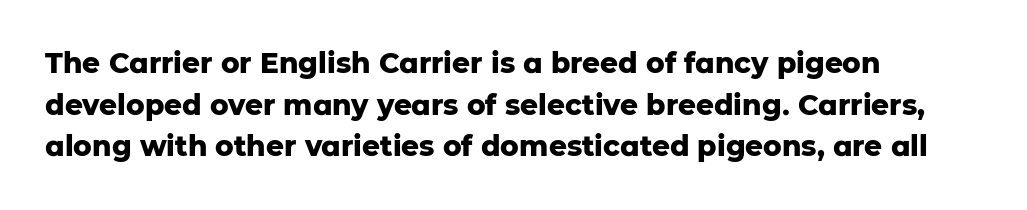
Layout note: lines flush left. Underline: absent. Does the lettering tilt? It doesn't — this is upright. The letters are bold, with thick, heavy strokes. Quick note: interline space is typical. The text was rendered using a sans face with plain stroke endings.
